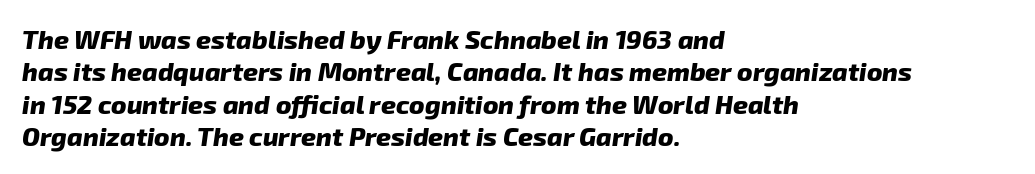
The image shows 26 px bold type; set left-aligned, normal line spacing (1.25x), normal letter spacing, not underlined.
